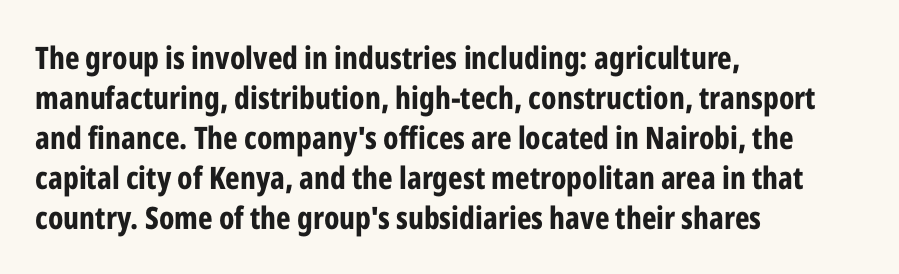
Tall strokes in this sample are plumb rather than angled. Layout note: lines flush left. Spacing verdict: proportional, widths tailored to each character. Summary of vertical rhythm: regular, with standard interline spacing. Strokes here are thick enough to call this a true bold. Nothing sits at the stroke ends, so this counts as sans-serif.
